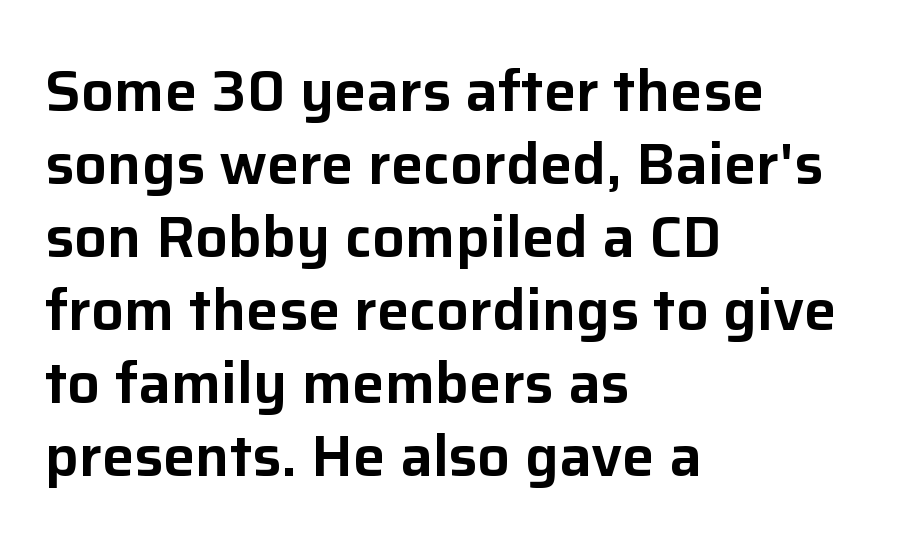
The image shows 58 px sans-serif type, upright; set left-aligned, normal line spacing (1.26x), normal letter spacing, not underlined; low stroke contrast and a medium x-height.
